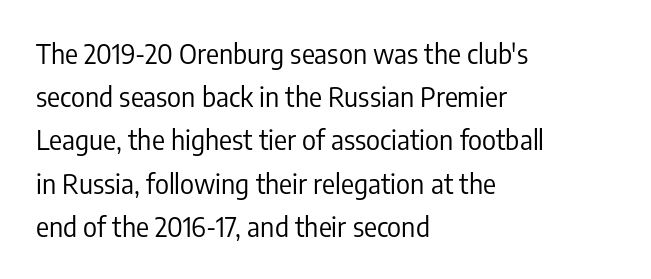
Posture: straight, roman, zero tilt. Notice how descenders clear the ascenders below comfortably — that's standard leading. Visually the block forms a straight wall on the left and a jagged coastline on the right. Descenders hang freely into open space. The type is set solid horizontally, with unmodified tracking. Heft: none added — not bold.
